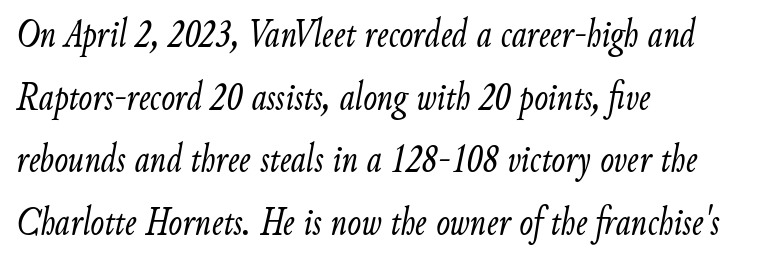
The image shows 41 px light, condensed type, italic (leaning right); set left-aligned, normal line spacing (1.53x), normal letter spacing, not underlined; low stroke contrast and a small x-height.
